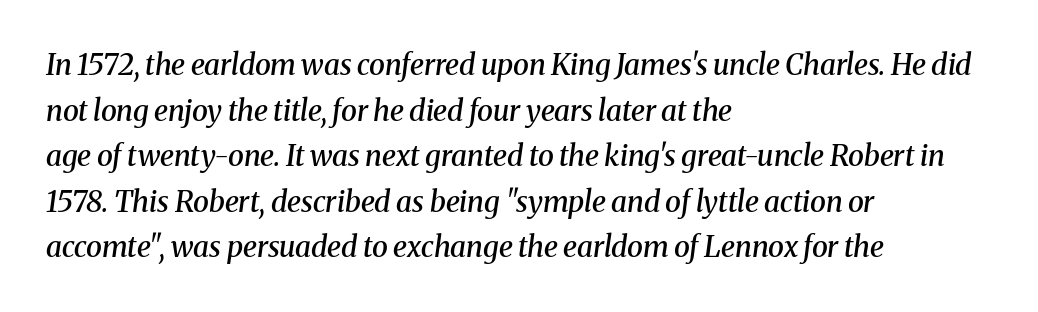
The rendering keeps characters at their native spacing. Quick note: interline space is typical. The paragraph has a hard left edge and a soft right edge. I'd describe the lettering as semibold — firm but not a full bold. Stroke terminals: seriffed.
